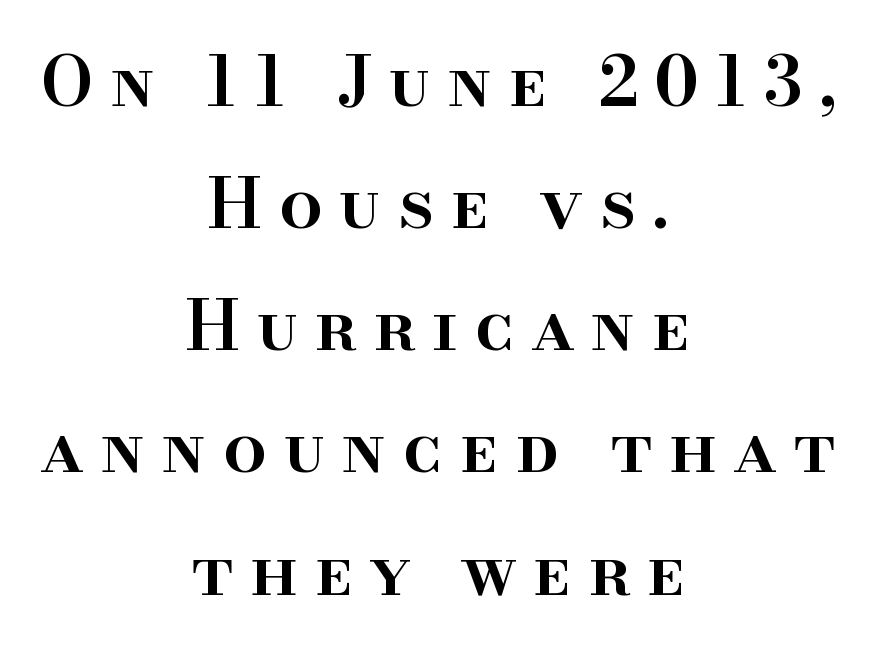
Note the varied advance widths — an 'i' is clearly narrower than an 'm'. The space directly below the letters is spotless. The letters are spread apart with noticeably loose tracking. Centered paragraph, ragged on both sides.
